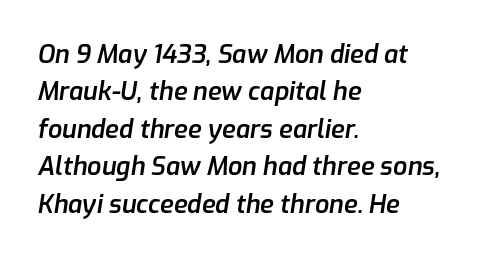
The image shows 25 px text type, italic (leaning right); set left-aligned, normal line spacing (1.5x), normal letter spacing, not underlined.
